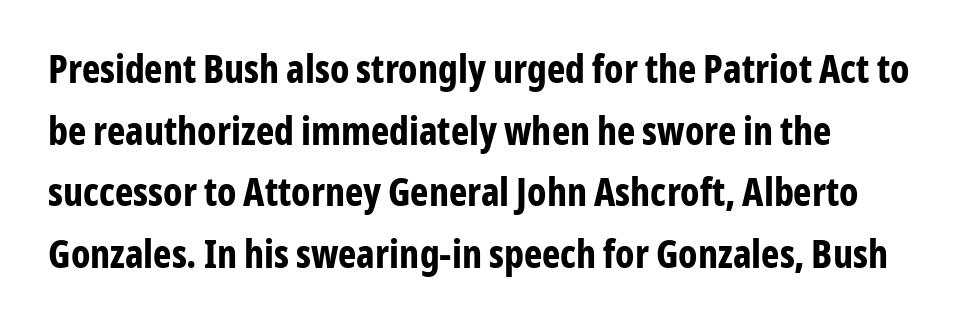
Q: Is the text bold? A: Yes.
Q: Is the text italic (slanted)? A: No, it is upright.
Q: Is the typeface a serif or a sans-serif typeface? A: Sans-serif.
Q: Is the text underlined? A: No.
Q: Is the spacing between letters normal or unusually wide? A: Normal.
Q: Is the spacing between lines tight, normal or loose? A: Normal.
Q: Width (condensed, normal, or wide)? A: Condensed.
Q: Stroke contrast? A: Low.
Q: x-height? A: Medium.
Q: Monospaced? A: No.
